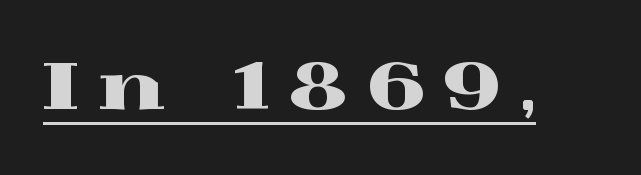
Q: Is the text italic (slanted)? A: No, it is upright.
Q: Is the typeface a serif or a sans-serif typeface? A: Serif.
Q: Is the text underlined? A: Yes.
Q: Is the spacing between letters normal or unusually wide? A: Unusually wide.
Q: Width (condensed, normal, or wide)? A: Wide.
Q: x-height? A: Medium.
Q: Monospaced? A: No.
